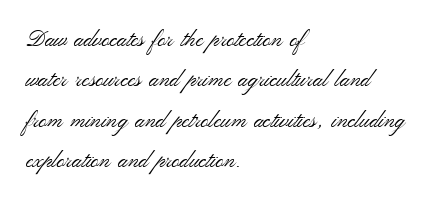
Q: Is the text bold? A: No.
Q: Is the text italic (slanted)? A: Yes.
Q: Is the text underlined? A: No.
Q: How is the paragraph aligned? A: Left-aligned.
Q: Is the spacing between letters normal or unusually wide? A: Normal.
